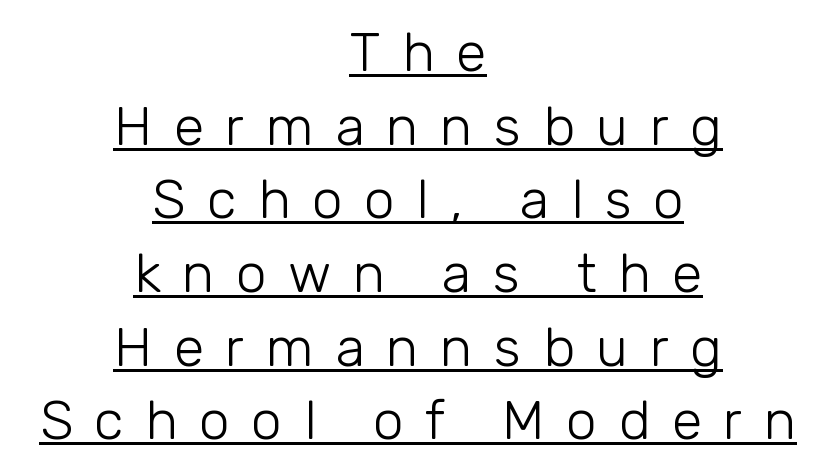
This rendering uses center alignment, leaving both contours irregular but symmetric. Look at the tracking — it's clearly loosened, letters drifting apart. The sample's only ornament is a line tracing under the words. Italic: no, the glyphs are upright roman. Leading matches the norm, producing a regular column.
